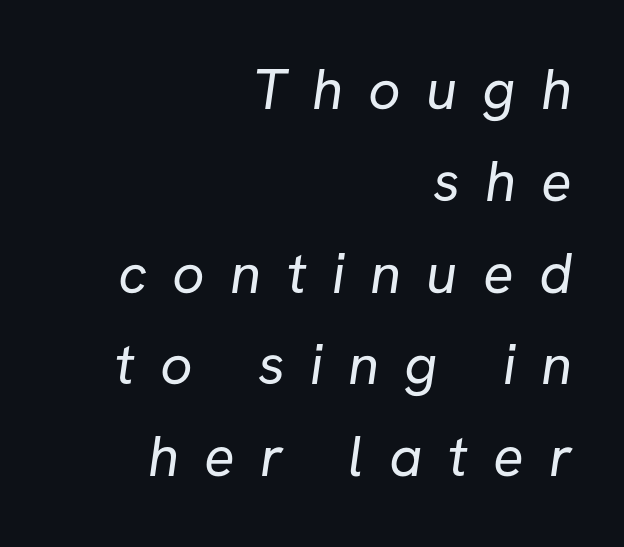
Stroke thickness stays within the range of a standard reading face or lighter. The words here are not underlined. This sample keeps an unexceptional amount of space between lines. Glyph-to-glyph distance is far greater than everyday printed text. Check where the strokes stop: nothing finishes them off — pure sans.
